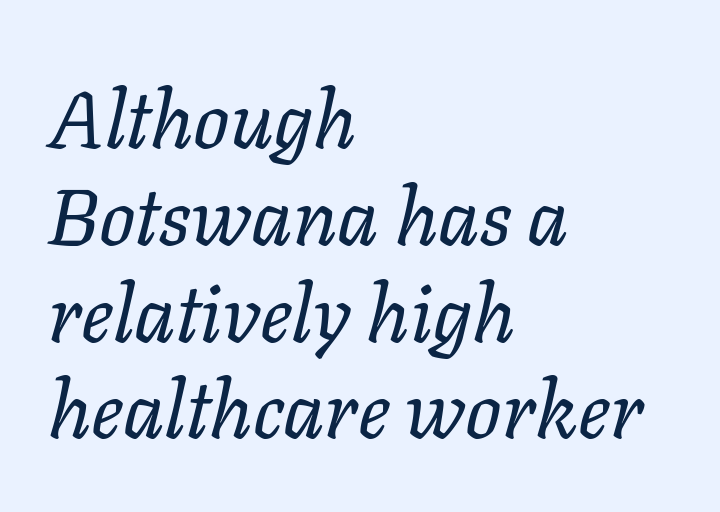
The image shows 80 px regular-weight type, italic (leaning right); set left-aligned, line spacing 1.21x, normal letter spacing, not underlined; low stroke contrast and a medium x-height.
